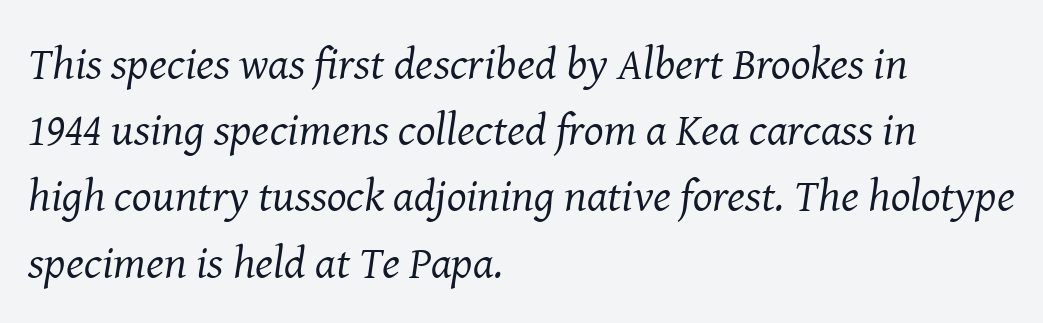
The rendering applies a slant to the glyphs. Unmarked baselines from the first word to the last. Note: serifs present on the glyphs. The gaps between neighbouring characters are ordinary and unremarkable. Notice how descenders clear the ascenders below comfortably — that's standard leading.
